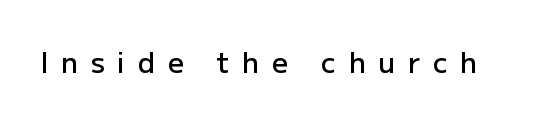
The image shows 28 px semibold sans-serif type, upright; set unusually wide letter spacing (+0.45 em), not underlined; low stroke contrast and a medium x-height.
